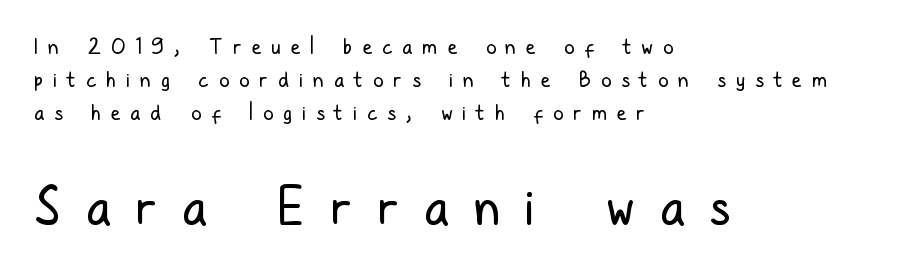
Q: Is the text bold? A: No.
Q: Is the text italic (slanted)? A: No, it is upright.
Q: Is the typeface a serif or a sans-serif typeface? A: Sans-serif.
Q: Is the text underlined? A: No.
Q: How is the paragraph aligned? A: Left-aligned.
Q: Is the spacing between letters normal or unusually wide? A: Unusually wide.
Q: Is the spacing between lines tight, normal or loose? A: Normal.
Q: Which block of text is set in a larger size, the first (top) or the second (bottom)? A: The second (bottom) one.
Q: Width (condensed, normal, or wide)? A: Condensed.
Q: Stroke contrast? A: Low.
Q: x-height? A: Medium.
Q: Monospaced? A: No.
